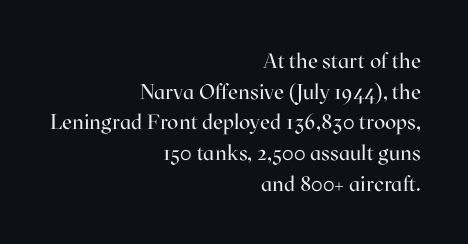
Q: Is the text bold? A: No.
Q: Is the text italic (slanted)? A: No, it is upright.
Q: Is the text underlined? A: No.
Q: How is the paragraph aligned? A: Right-aligned.
Q: Is the spacing between letters normal or unusually wide? A: Normal.
Q: Is the spacing between lines tight, normal or loose? A: Normal.
